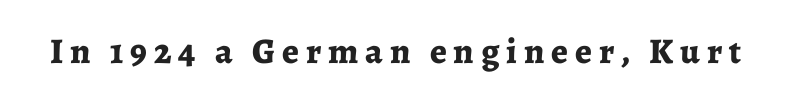
Q: Is the text bold? A: Yes.
Q: Is the text italic (slanted)? A: No, it is upright.
Q: Is the typeface a serif or a sans-serif typeface? A: Serif.
Q: Is the text underlined? A: No.
Q: Width (condensed, normal, or wide)? A: Normal.
Q: Stroke contrast? A: Low.
Q: x-height? A: Medium.
Q: Monospaced? A: No.
